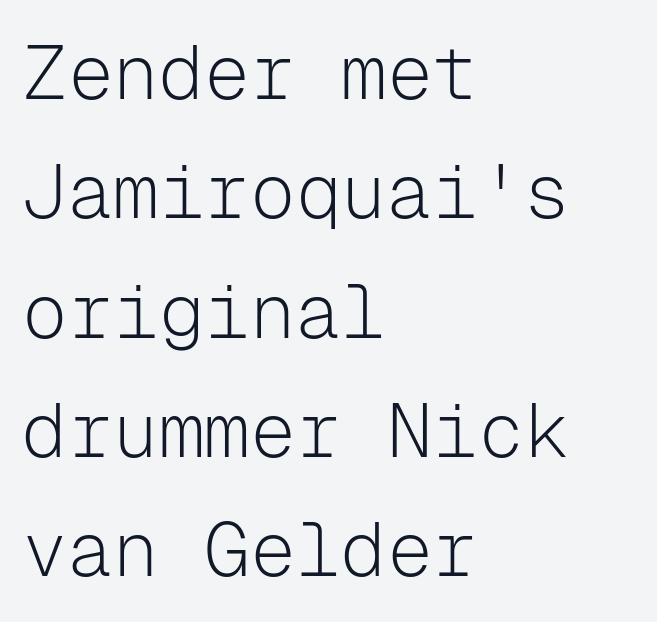
Compared with typical body copy, the letter spacing here is the same. Italic: no, the glyphs are upright roman. The letters carry no serifs — their stems end cleanly without finishing strokes. Think standard paragraph weight, or any step lighter than that.
